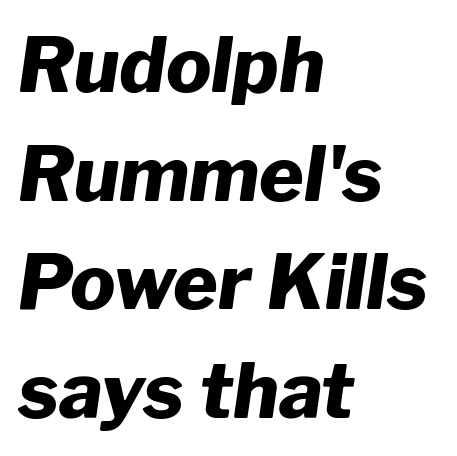
Line spacing here is normal. Line beginnings align vertically; line endings do not. Just letters on the line, the space beneath them empty. The rendering uses a bold face; every stroke is thick and dark. Characters are canted at an angle relative to the baseline's perpendicular.
